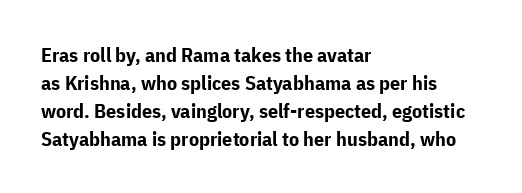
{"italic": "no", "bold": "yes", "underline": "no", "align": "left", "line_spacing": "normal", "line_spacing_ratio": 1.4, "letter_spacing": "normal", "letter_spacing_em": 0.0, "glyph_px": 20}
